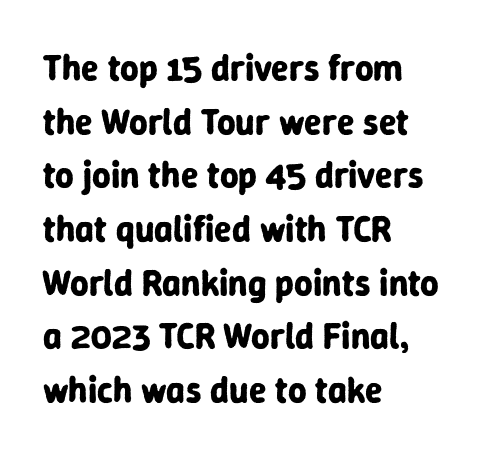
The image shows 36 px bold sans-serif type, upright; set left-aligned, normal line spacing (1.49x), normal letter spacing, not underlined; low stroke contrast and a medium x-height.
